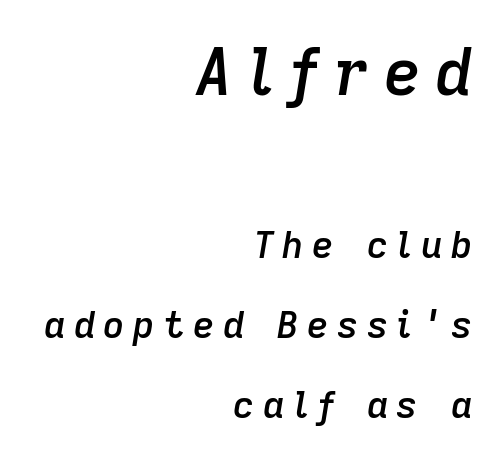
{"italic": "yes", "lean": "right", "slant_degrees": 9, "bold": "semi", "weight": "semibold", "width": "normal", "stroke_contrast": "low", "x_height": "medium", "monospaced": "no", "underline": "no", "align": "right", "line_spacing": "loose", "line_spacing_ratio": 2.16, "letter_spacing": "wide", "letter_spacing_em": 0.23, "larger_block": "first", "size_ratio": 1.73, "glyph_px": 64}
